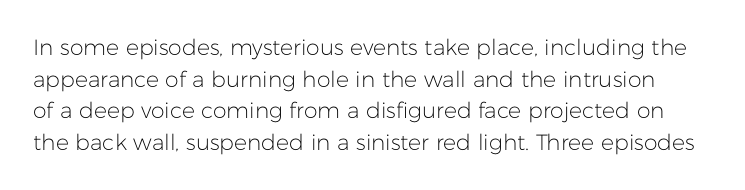
Q: Is the text bold? A: No.
Q: Is the text italic (slanted)? A: No, it is upright.
Q: Is the text underlined? A: No.
Q: Is the spacing between letters normal or unusually wide? A: Normal.
Q: Is the spacing between lines tight, normal or loose? A: Normal.
